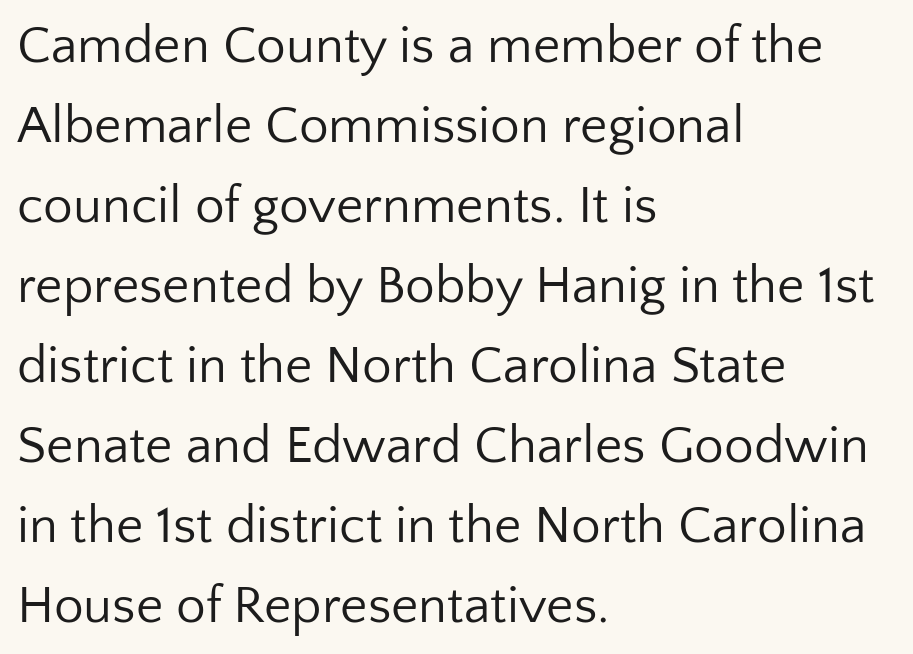
Each letter keeps its own natural width here, so spacing adapts to shape. The rows are spaced the way most documents space them. Which margin do the lines hug? The left one — the right edge is uneven. To sum up the face: it is a sans, with no serifs. Here the glyphs are tracked normally, forming tight word shapes. Beneath every word, the page is bare.
